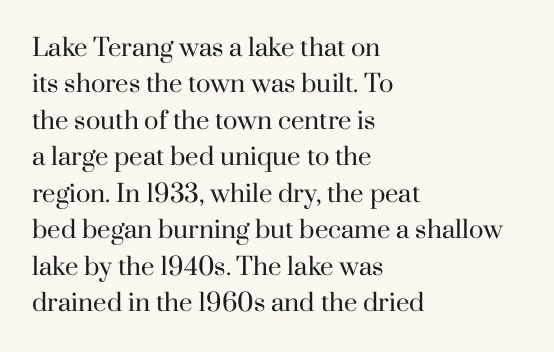
The foot of each line stays bare and open. These lines stack with their left ends in a neat column. Italic: no, the glyphs are upright roman. These lines sit exactly where default settings would place them.
